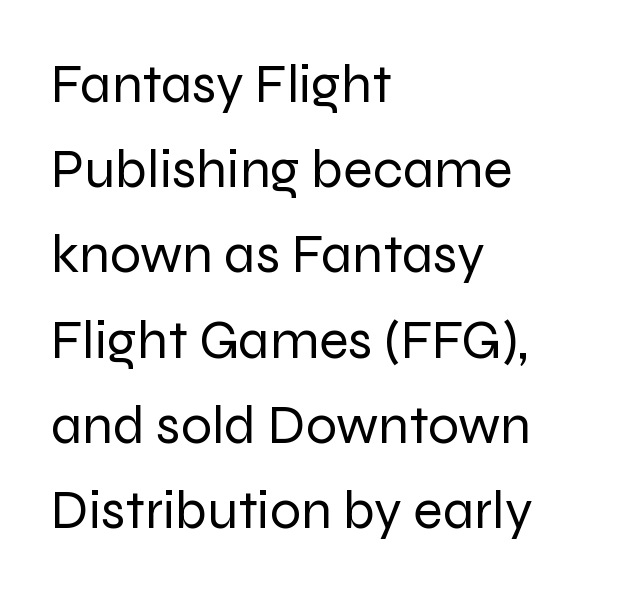
Q: Is the text bold? A: No.
Q: Is the text italic (slanted)? A: No, it is upright.
Q: Is the typeface a serif or a sans-serif typeface? A: Sans-serif.
Q: Is the text underlined? A: No.
Q: How is the paragraph aligned? A: Left-aligned.
Q: Is the spacing between letters normal or unusually wide? A: Normal.
Q: Is the spacing between lines tight, normal or loose? A: Normal.
Q: Width (condensed, normal, or wide)? A: Normal.
Q: Stroke contrast? A: Low.
Q: x-height? A: Medium.
Q: Monospaced? A: No.
